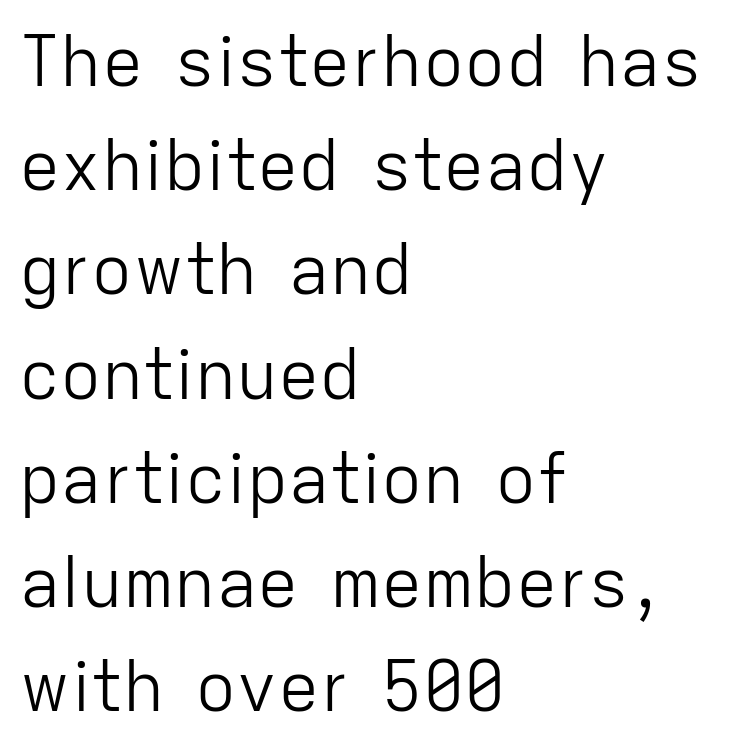
In terms of letterform style, serifs are entirely absent. Character widths vary here, with narrow letters taking less room than wide ones. These glyphs show unthickened strokes, regular width or finer. Observe the ordinary spacing: letters are neighbours, not strangers.
